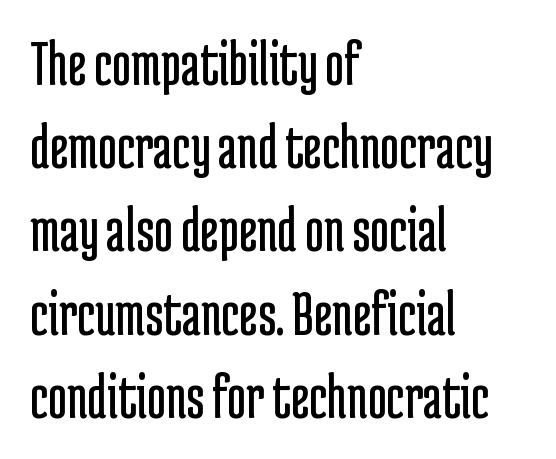
Typographically, this falls in the sans-serif category. The passage shown has conventional tracking throughout. The type sits square on the baseline with zero lean. Visually the block forms a straight wall on the left and a jagged coastline on the right. Is this a heavy cut? Hardly; it is regular or lighter.
